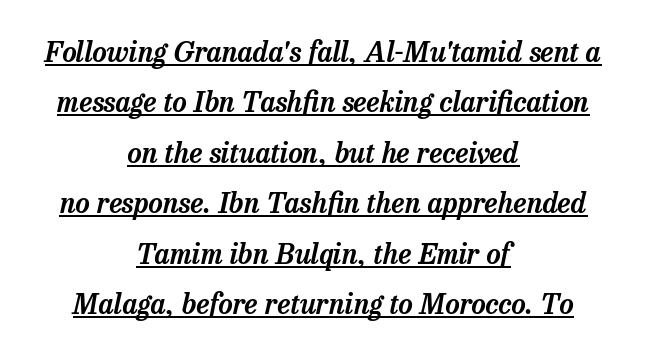
The image shows 28 px serif type, italic (leaning right); set centered, line spacing 1.8x, normal letter spacing, underlined; low stroke contrast and a medium x-height.
